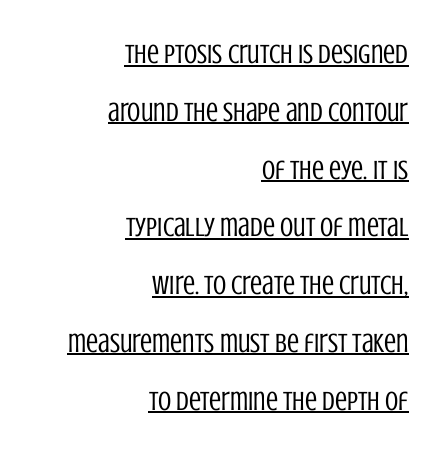
The image shows 27 px text type, upright; set right-aligned, loose line spacing (2.14x), normal letter spacing, underlined.
